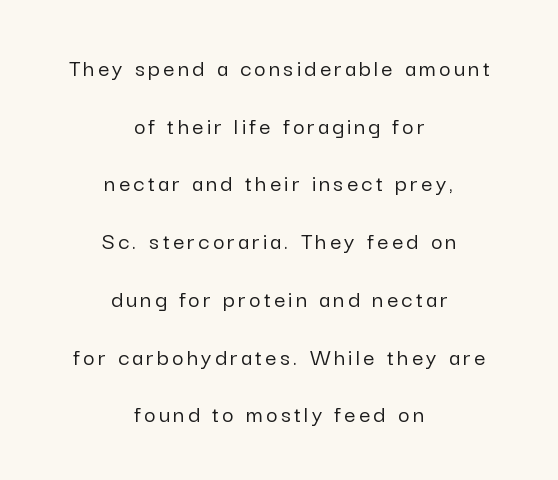
The image shows 25 px text type, upright; set centered, loose line spacing (2.31x), not underlined.
